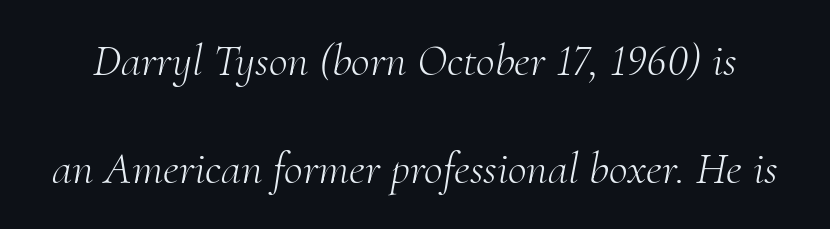
{"serif": "yes", "italic": "yes", "lean": "right", "slant_degrees": 10, "bold": "no", "weight": "light", "width": "normal", "stroke_contrast": "medium", "x_height": "small", "monospaced": "no", "underline": "no", "line_spacing": "loose", "line_spacing_ratio": 2.34, "letter_spacing": "normal", "letter_spacing_em": 0.0, "glyph_px": 46}
